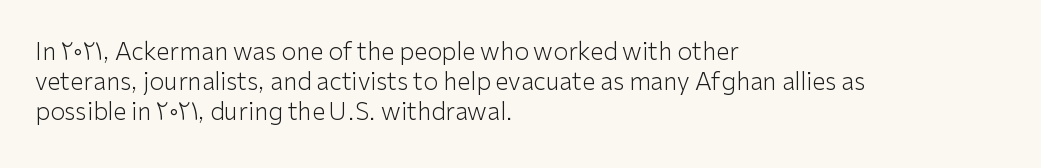
Q: Is the text bold? A: No.
Q: Is the text italic (slanted)? A: No, it is upright.
Q: Is the text underlined? A: No.
Q: How is the paragraph aligned? A: Left-aligned.
Q: Is the spacing between letters normal or unusually wide? A: Normal.
Q: Is the spacing between lines tight, normal or loose? A: Normal.
